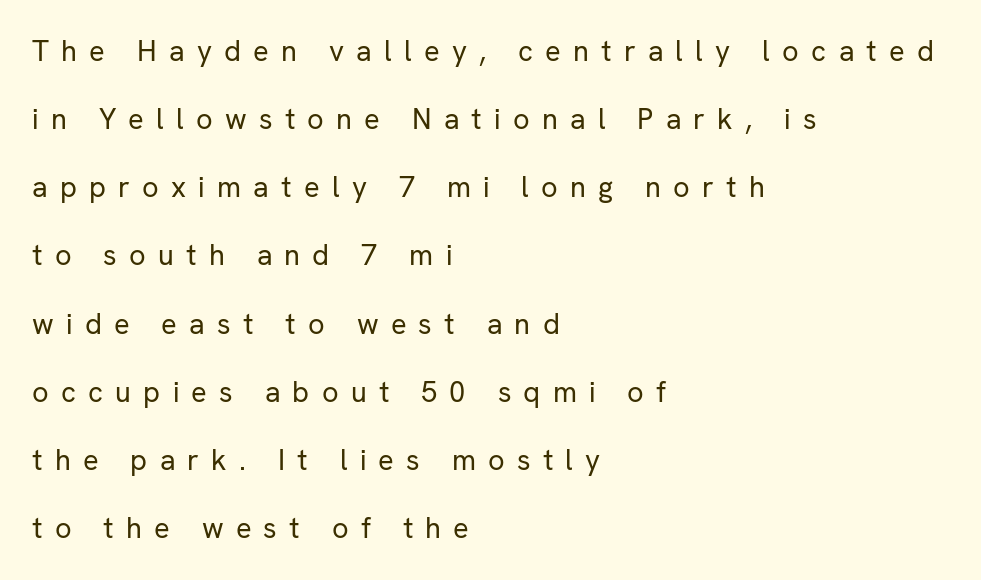
Are there feet on the stems? There aren't — it's a sans. Students, note that the glyphs here are deliberately spaced far apart. Does the lettering tilt? It doesn't — this is upright. Alignment: flush left. Here the designer chose a conventional face with non-uniform glyph widths. Any mark beneath the type? The region is blank.
